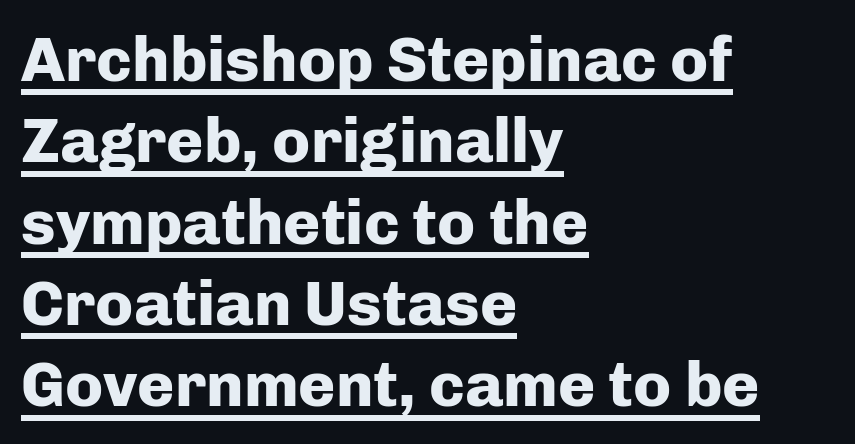
{"serif": "no", "italic": "no", "bold": "yes", "weight": "heavy", "width": "normal", "stroke_contrast": "low", "x_height": "medium", "monospaced": "no", "underline": "yes", "align": "left", "line_spacing": "normal", "line_spacing_ratio": 1.29, "letter_spacing": "normal", "letter_spacing_em": 0.0, "glyph_px": 63}
